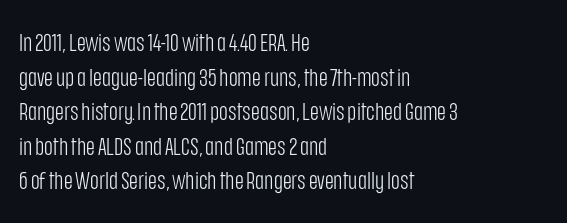
Regarding leading, the lines here are spaced in the standard way. The letters look calm and open, with moderate or lighter stems. Layout note: lines flush left. The rendering keeps characters at their native spacing. The lettering stays uniformly vertical, giving the passage a roman look. Underline: absent.
